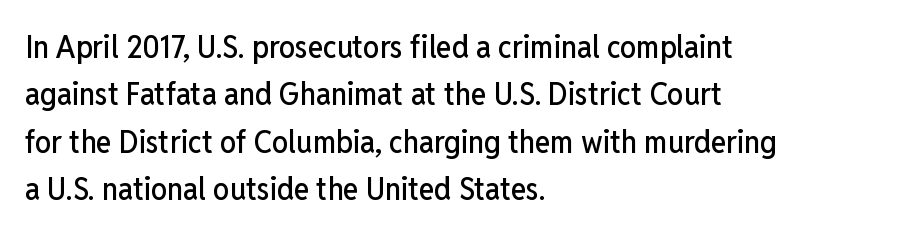
Q: Is the text italic (slanted)? A: No, it is upright.
Q: Is the typeface a serif or a sans-serif typeface? A: Sans-serif.
Q: Is the text underlined? A: No.
Q: How is the paragraph aligned? A: Left-aligned.
Q: Is the spacing between letters normal or unusually wide? A: Normal.
Q: Is the spacing between lines tight, normal or loose? A: Normal.
Q: Width (condensed, normal, or wide)? A: Condensed.
Q: Stroke contrast? A: Low.
Q: x-height? A: Medium.
Q: Monospaced? A: No.
